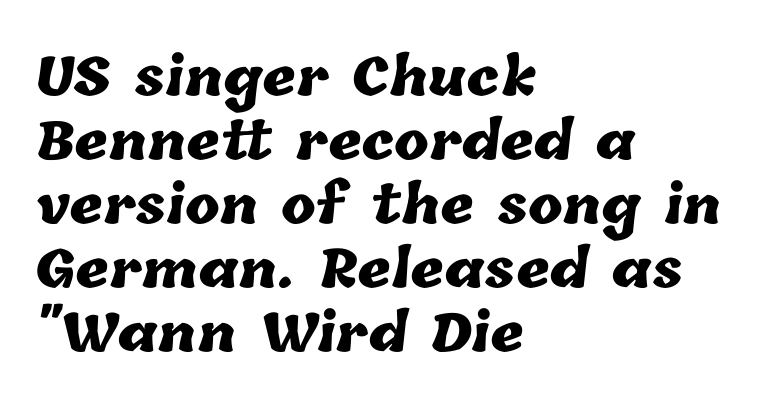
Q: Is the text bold? A: Yes.
Q: Is the text underlined? A: No.
Q: How is the paragraph aligned? A: Left-aligned.
Q: Is the spacing between letters normal or unusually wide? A: Normal.
Q: Width (condensed, normal, or wide)? A: Normal.
Q: Stroke contrast? A: Low.
Q: x-height? A: Medium.
Q: Monospaced? A: No.
